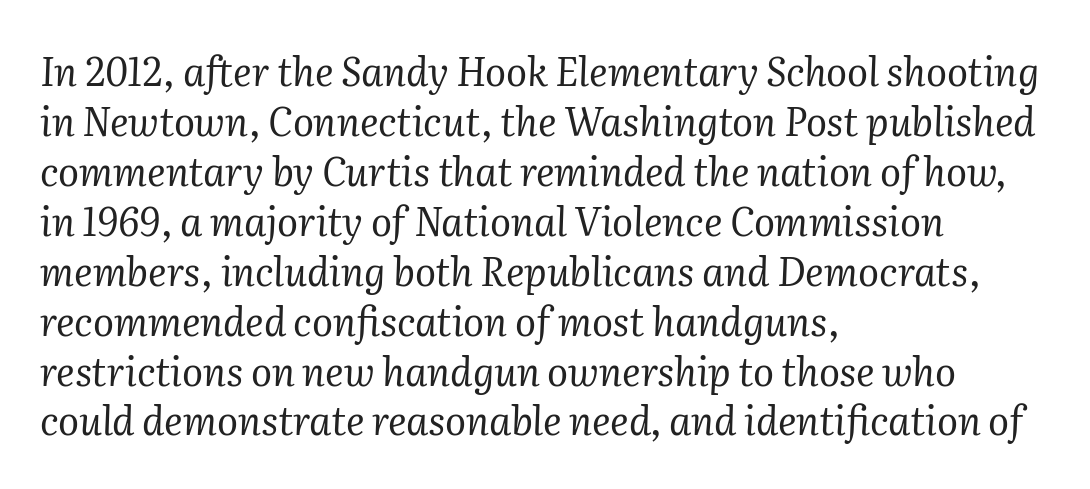
The image shows 39 px regular-weight serif type, italic (leaning right); set left-aligned, normal line spacing (1.28x), normal letter spacing, not underlined; medium stroke contrast and a medium x-height.
